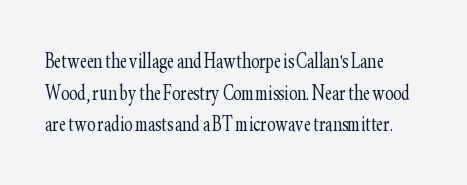
The image shows 25 px text type, upright; set left-aligned, normal line spacing (1.27x), normal letter spacing, not underlined.
